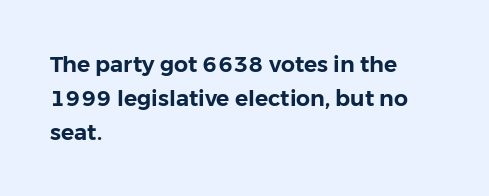
The image shows 22 px text type, upright; set left-aligned, normal line spacing (1.54x), normal letter spacing, not underlined.
